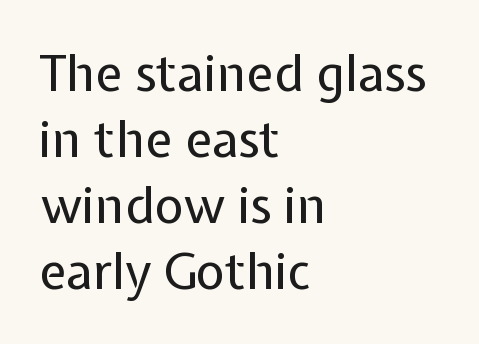
Q: Is the text bold? A: No.
Q: Is the text italic (slanted)? A: No, it is upright.
Q: Is the typeface a serif or a sans-serif typeface? A: Sans-serif.
Q: Is the text underlined? A: No.
Q: How is the paragraph aligned? A: Left-aligned.
Q: Is the spacing between letters normal or unusually wide? A: Normal.
Q: Is the spacing between lines tight, normal or loose? A: Normal.
Q: Width (condensed, normal, or wide)? A: Normal.
Q: Stroke contrast? A: Low.
Q: x-height? A: Medium.
Q: Monospaced? A: No.
